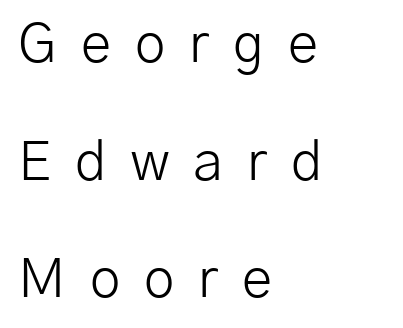
Q: Is the text bold? A: No.
Q: Is the text italic (slanted)? A: No, it is upright.
Q: Is the typeface a serif or a sans-serif typeface? A: Sans-serif.
Q: Is the text underlined? A: No.
Q: How is the paragraph aligned? A: Left-aligned.
Q: Is the spacing between letters normal or unusually wide? A: Unusually wide.
Q: Is the spacing between lines tight, normal or loose? A: Loose.
Q: Width (condensed, normal, or wide)? A: Normal.
Q: Stroke contrast? A: Low.
Q: x-height? A: Medium.
Q: Monospaced? A: No.
